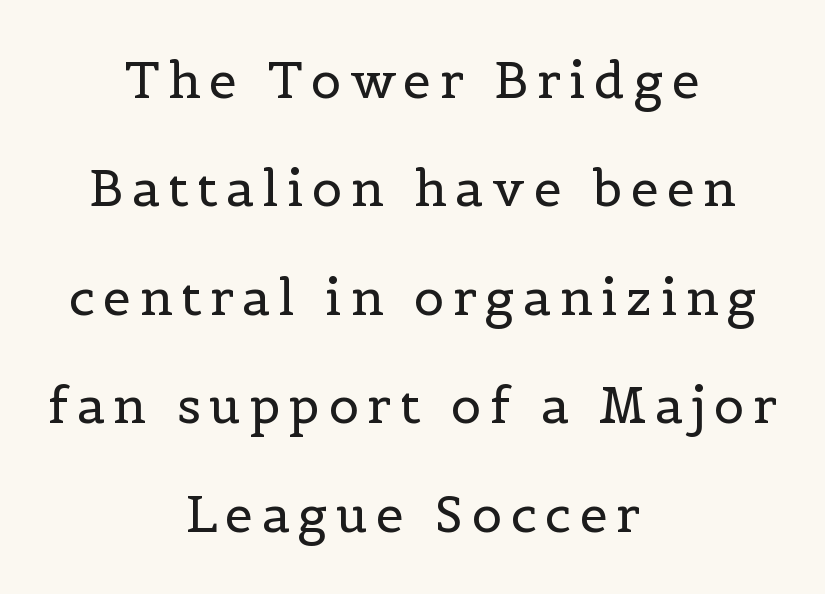
Q: Is the text bold? A: No.
Q: Is the text italic (slanted)? A: No, it is upright.
Q: Is the typeface a serif or a sans-serif typeface? A: Serif.
Q: Is the text underlined? A: No.
Q: How is the paragraph aligned? A: Centered.
Q: Is the spacing between lines tight, normal or loose? A: Loose.
Q: Width (condensed, normal, or wide)? A: Normal.
Q: x-height? A: Medium.
Q: Monospaced? A: No.
